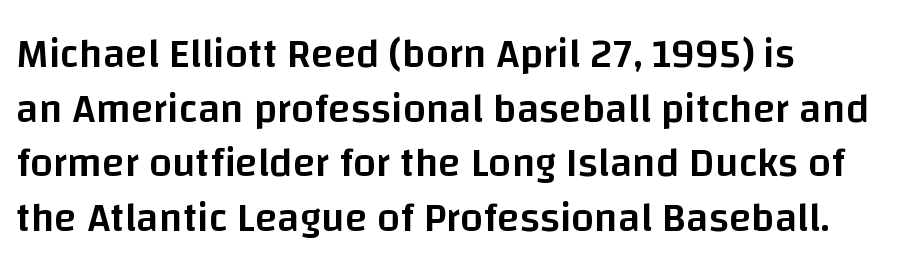
{"serif": "no", "italic": "no", "bold": "semi", "weight": "semibold", "width": "normal", "stroke_contrast": "low", "x_height": "large", "monospaced": "no", "underline": "no", "align": "left", "line_spacing": "normal", "line_spacing_ratio": 1.33, "letter_spacing": "normal", "letter_spacing_em": 0.0, "glyph_px": 41}
